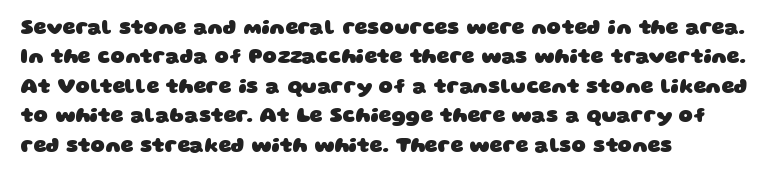
{"bold": "yes", "underline": "no", "align": "left", "line_spacing": "normal", "line_spacing_ratio": 1.47, "letter_spacing": "normal", "letter_spacing_em": 0.0, "glyph_px": 20}
